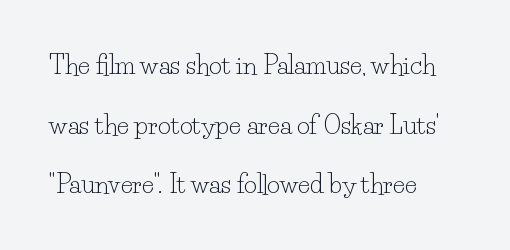
No extra ink here — the face is not bold. The space beneath each line is pristine and unruled. This rendering uses left alignment, leaving the right contour irregular. This sample uses plain, unmodified letter spacing.
